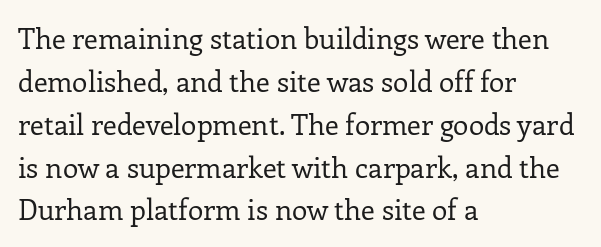
The image shows 28 px regular-weight serif type, upright; set left-aligned, normal line spacing (1.53x), normal letter spacing, not underlined; low stroke contrast and a medium x-height.
